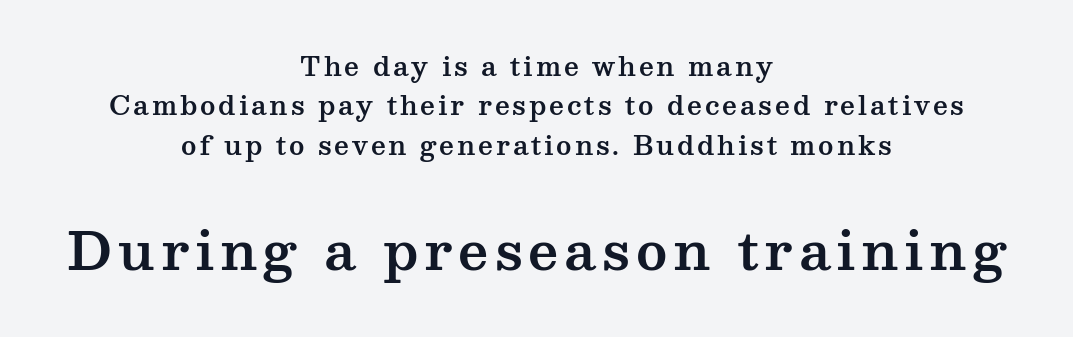
{"serif": "yes", "italic": "no", "width": "wide", "stroke_contrast": "medium", "x_height": "medium", "monospaced": "no", "underline": "no", "align": "center", "line_spacing": "normal", "line_spacing_ratio": 1.51, "larger_block": "second", "size_ratio": 2.04, "glyph_px": 53}
